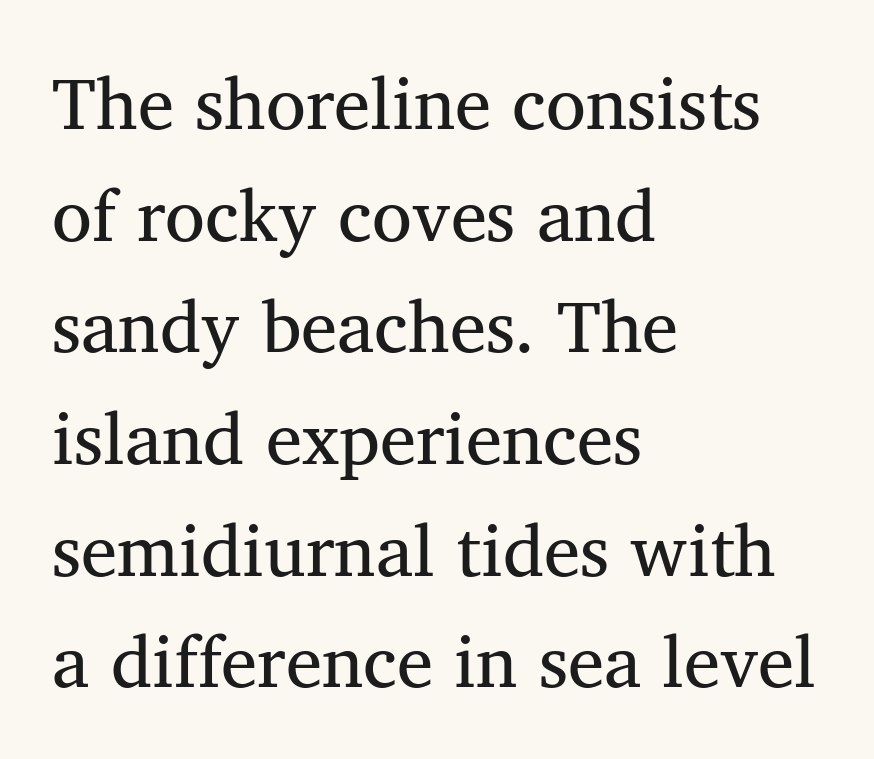
{"serif": "yes", "italic": "no", "bold": "no", "weight": "regular", "width": "normal", "stroke_contrast": "medium", "x_height": "medium", "monospaced": "no", "underline": "no", "align": "left", "line_spacing": "normal", "line_spacing_ratio": 1.53, "letter_spacing": "normal", "letter_spacing_em": 0.0, "glyph_px": 73}
